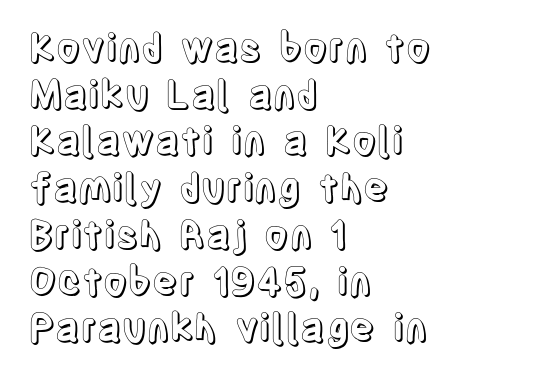
{"italic": "no", "width": "condensed", "x_height": "large", "monospaced": "no", "underline": "no", "align": "left", "line_spacing_ratio": 1.23, "letter_spacing": "normal", "letter_spacing_em": 0.0, "glyph_px": 38}
